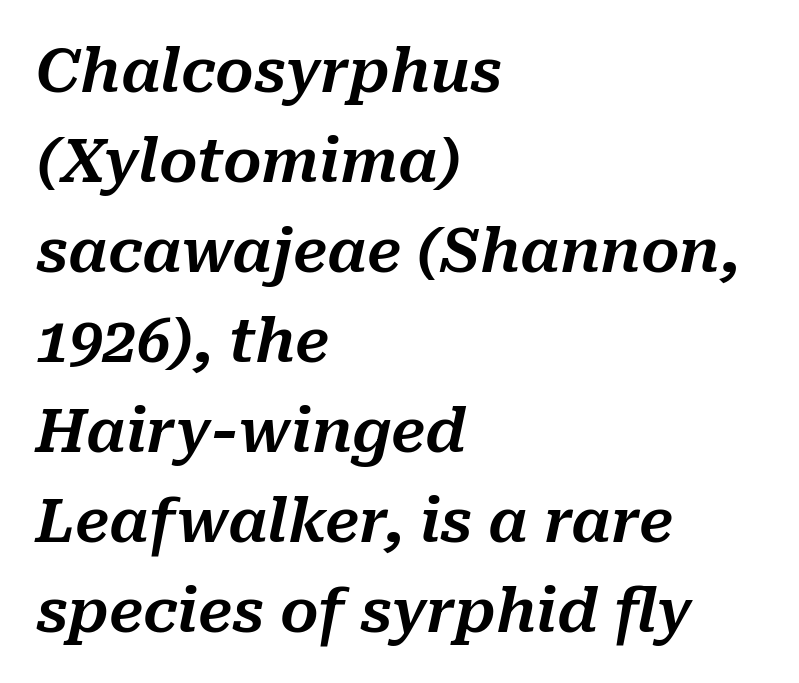
Lines of text with bare space underneath. The face used here is proportionally spaced, like ordinary book or web type. Would a proofreader flag this as italicized? Yes. Horizontally, the lines are justified to the leading edge only.
